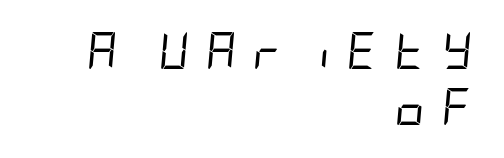
The image shows 37 px regular-weight, condensed type, italic (leaning right); set right-aligned, normal line spacing (1.52x), unusually wide letter spacing (+0.46 em), not underlined; low stroke contrast and a large x-height.
